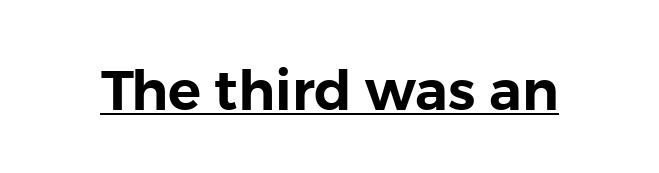
The image shows 55 px sans-serif type, upright; set normal letter spacing, underlined; low stroke contrast and a medium x-height.
